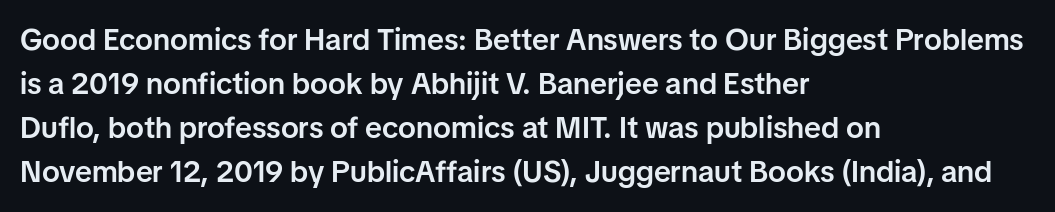
Lines of text with bare space underneath. Is this a sans? Yes — the strokes have no serifs. Leading matches the norm, producing a regular column. Default kerning and tracking; the words read as compact shapes. Moderately thickened strokes mark this as semibold type.
